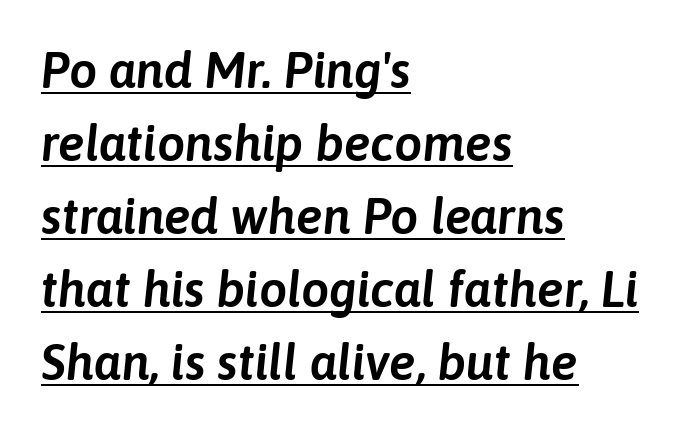
Q: Is the text italic (slanted)? A: Yes, it leans right by about 6 degrees.
Q: Is the text underlined? A: Yes.
Q: How is the paragraph aligned? A: Left-aligned.
Q: Is the spacing between letters normal or unusually wide? A: Normal.
Q: Is the spacing between lines tight, normal or loose? A: Normal.
Q: Width (condensed, normal, or wide)? A: Normal.
Q: Stroke contrast? A: Low.
Q: x-height? A: Medium.
Q: Monospaced? A: No.
